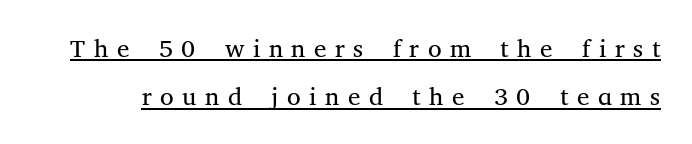
{"italic": "no", "bold": "no", "underline": "yes", "line_spacing": "loose", "line_spacing_ratio": 1.93, "letter_spacing": "wide", "letter_spacing_em": 0.34, "glyph_px": 25}
